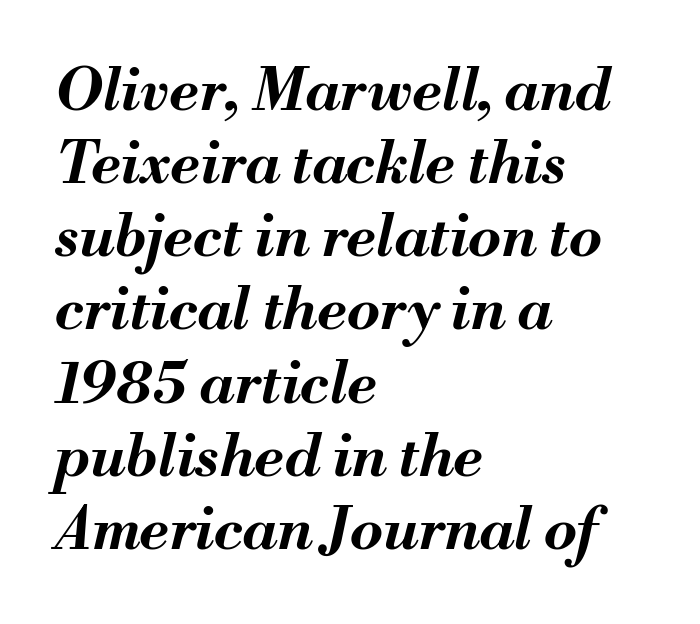
The image shows 59 px bold type, italic (leaning right); set left-aligned, line spacing 1.24x, normal letter spacing, not underlined; medium stroke contrast and a small x-height.
